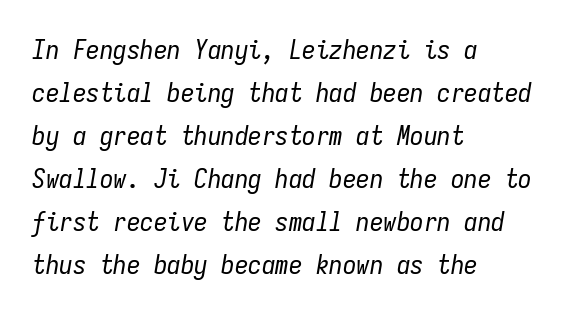
{"italic": "yes", "lean": "right", "slant_degrees": 9, "bold": "no", "underline": "no", "align": "left", "line_spacing": "normal", "line_spacing_ratio": 1.59, "letter_spacing": "normal", "letter_spacing_em": 0.0, "glyph_px": 27}
